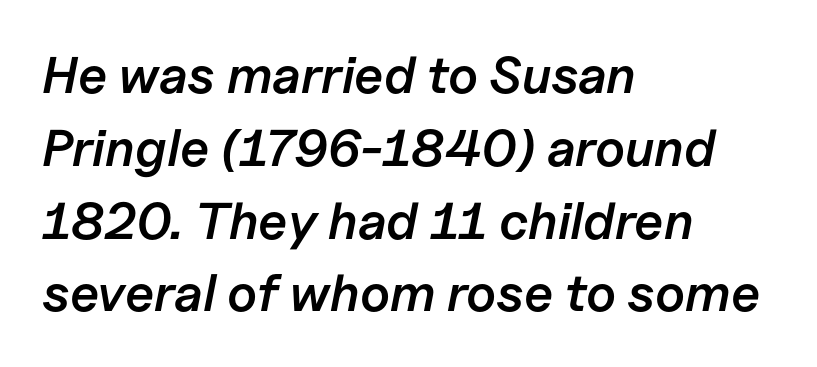
Characters follow at the spacing the type designer built in. The rows are spaced the way most documents space them. Firm but not heavy-handed strokes: this text is semibold. If you drew a line through each stem, it would be angled. Is this a fixed-width face? No — the glyphs have proportional, varying widths. Descenders are the only things crossing below the line.
